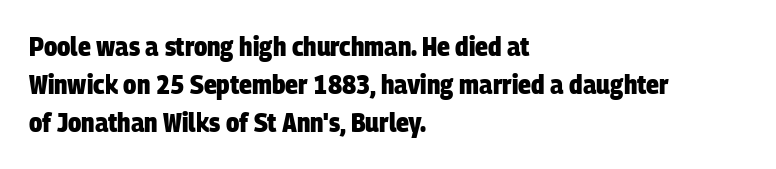
Beneath every word, the page is bare. Short note: letters normally spaced. Does the leading feel generous? No, just average. Alignment: flush left.
